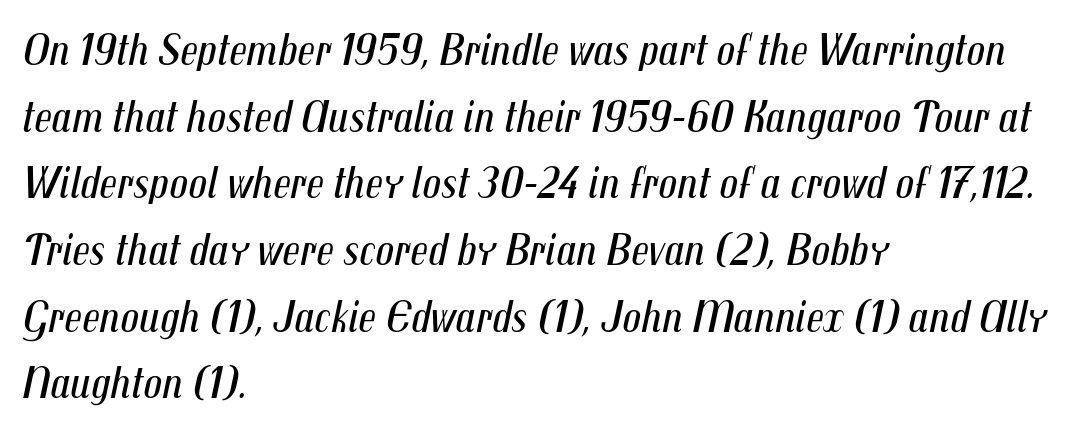
{"italic": "yes", "lean": "right", "slant_degrees": 12, "bold": "no", "weight": "regular", "width": "condensed", "stroke_contrast": "medium", "x_height": "medium", "monospaced": "no", "underline": "no", "align": "left", "line_spacing": "normal", "line_spacing_ratio": 1.45, "letter_spacing": "normal", "letter_spacing_em": 0.0, "glyph_px": 46}
